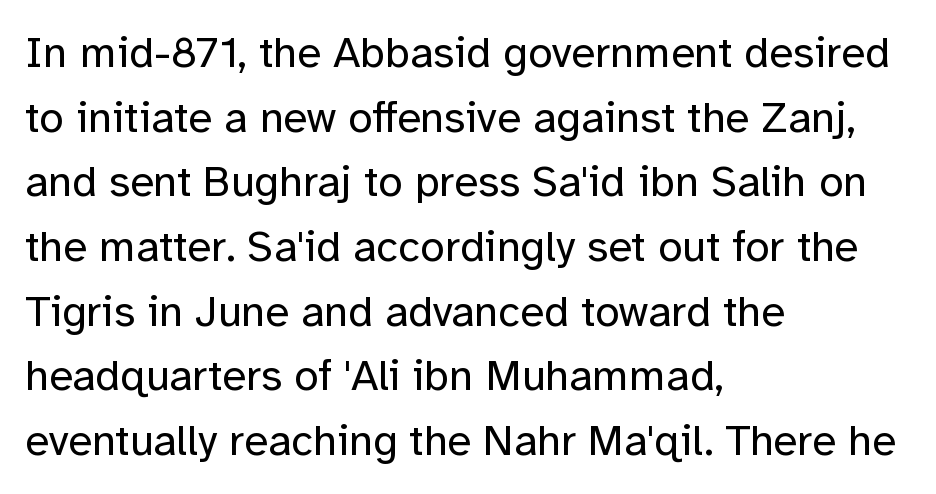
Q: Is the text bold? A: No.
Q: Is the text italic (slanted)? A: No, it is upright.
Q: Is the typeface a serif or a sans-serif typeface? A: Sans-serif.
Q: Is the text underlined? A: No.
Q: How is the paragraph aligned? A: Left-aligned.
Q: Is the spacing between letters normal or unusually wide? A: Normal.
Q: Is the spacing between lines tight, normal or loose? A: Normal.
Q: Width (condensed, normal, or wide)? A: Normal.
Q: Stroke contrast? A: Low.
Q: x-height? A: Medium.
Q: Monospaced? A: No.
